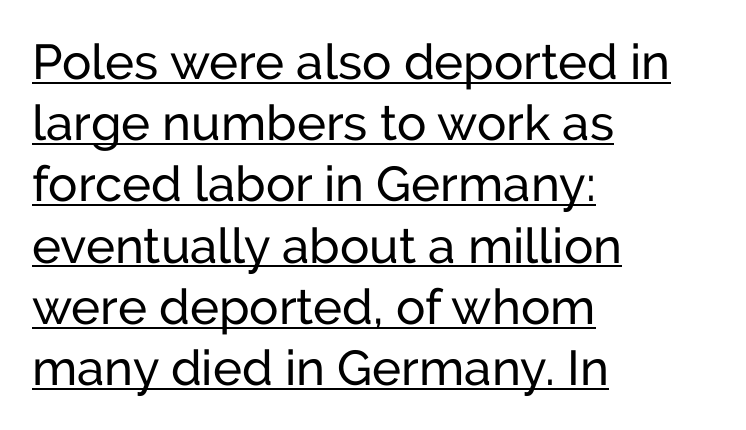
{"serif": "no", "italic": "no", "width": "normal", "stroke_contrast": "low", "x_height": "medium", "monospaced": "no", "underline": "yes", "align": "left", "line_spacing": "normal", "line_spacing_ratio": 1.25, "letter_spacing": "normal", "letter_spacing_em": 0.0, "glyph_px": 49}
